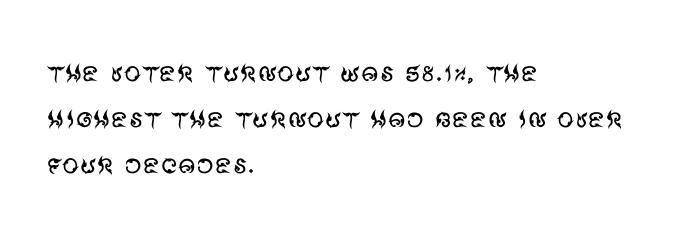
Nope, no serifs anywhere on these letters. Character widths vary here, with narrow letters taking less room than wide ones. The rows are spaced the way most documents space them. The paragraph has a hard left edge and a soft right edge. Each word holds together tightly as a unit, with standard inter-letter gaps. The font is comparable to plain body text, perhaps lighter.
